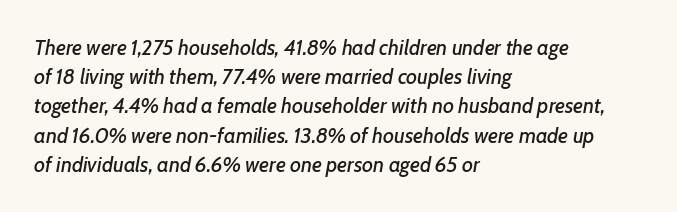
{"italic": "yes", "lean": "right", "slant_degrees": 7, "underline": "no", "align": "left", "line_spacing": "normal", "line_spacing_ratio": 1.39, "letter_spacing": "normal", "letter_spacing_em": 0.0, "glyph_px": 21}
